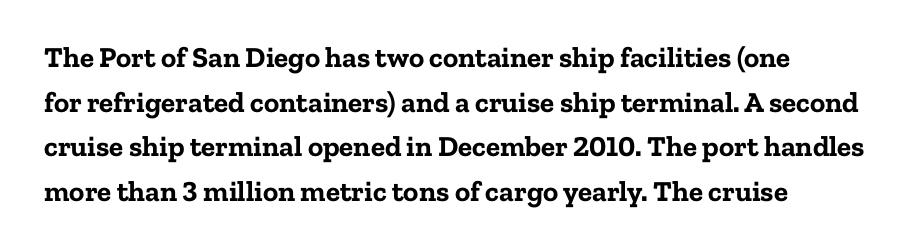
Q: Is the text bold? A: Yes.
Q: Is the text italic (slanted)? A: No, it is upright.
Q: Is the typeface a serif or a sans-serif typeface? A: Serif.
Q: Is the text underlined? A: No.
Q: How is the paragraph aligned? A: Left-aligned.
Q: Is the spacing between letters normal or unusually wide? A: Normal.
Q: Is the spacing between lines tight, normal or loose? A: Normal.
Q: Width (condensed, normal, or wide)? A: Normal.
Q: Stroke contrast? A: Low.
Q: x-height? A: Medium.
Q: Monospaced? A: No.
